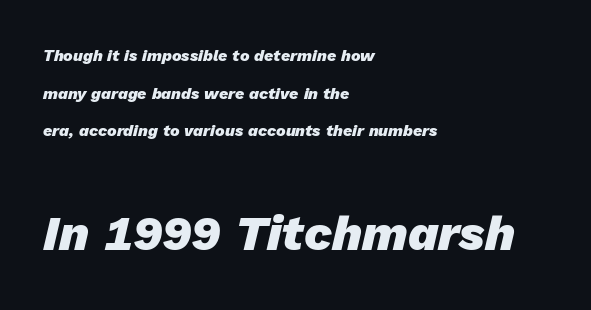
Type size steps up from the first block to the second. Notice how the stems are inclined rather than vertical — that's the hallmark of italics. The strokes are fattened all the way to bold. Here the designer chose a conventional face with non-uniform glyph widths.
